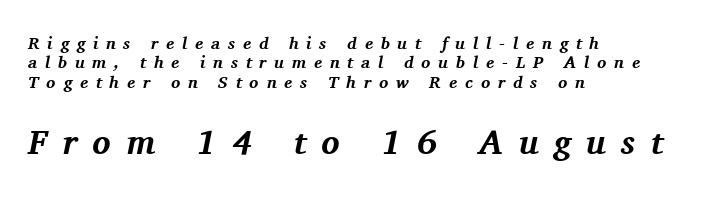
Q: Is the text bold? A: Yes.
Q: Is the text italic (slanted)? A: Yes, it leans right by about 11 degrees.
Q: Is the typeface a serif or a sans-serif typeface? A: Serif.
Q: Is the text underlined? A: No.
Q: How is the paragraph aligned? A: Left-aligned.
Q: Is the spacing between letters normal or unusually wide? A: Unusually wide.
Q: Is the spacing between lines tight, normal or loose? A: Tight.
Q: Which block of text is set in a larger size, the first (top) or the second (bottom)? A: The second (bottom) one.
Q: Width (condensed, normal, or wide)? A: Normal.
Q: Stroke contrast? A: Medium.
Q: x-height? A: Medium.
Q: Monospaced? A: No.
